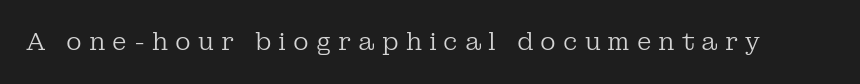
{"italic": "no", "bold": "no", "underline": "no", "letter_spacing": "wide", "letter_spacing_em": 0.29, "glyph_px": 24}
